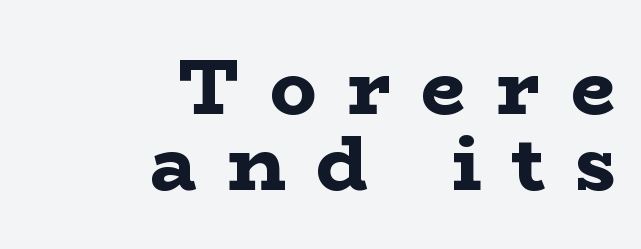
Q: Is the text bold? A: Yes.
Q: Is the text italic (slanted)? A: No, it is upright.
Q: Is the typeface a serif or a sans-serif typeface? A: Serif.
Q: Is the text underlined? A: No.
Q: How is the paragraph aligned? A: Right-aligned.
Q: Is the spacing between letters normal or unusually wide? A: Unusually wide.
Q: Is the spacing between lines tight, normal or loose? A: Tight.
Q: Width (condensed, normal, or wide)? A: Wide.
Q: Stroke contrast? A: Low.
Q: x-height? A: Medium.
Q: Monospaced? A: No.
